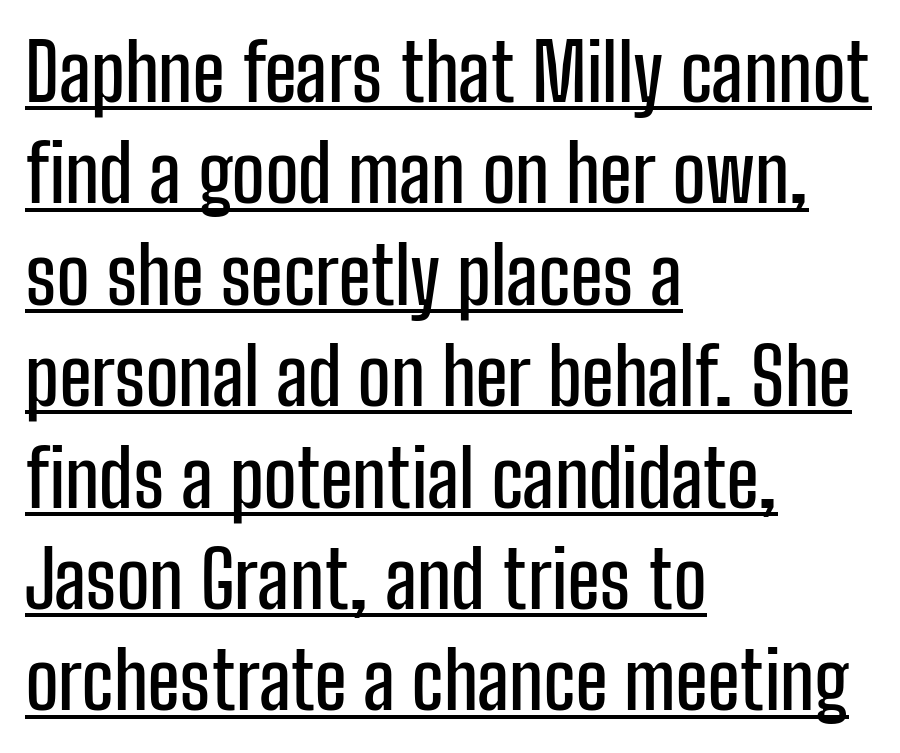
The image shows 78 px condensed sans-serif type, upright; set left-aligned, normal line spacing (1.3x), normal letter spacing, underlined; low stroke contrast and a medium x-height.
